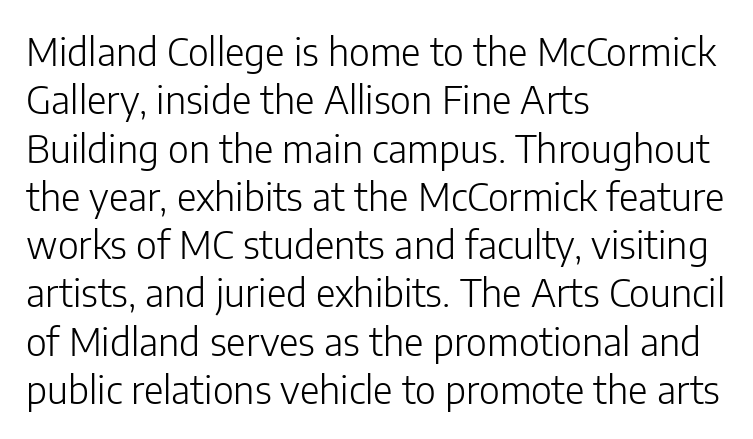
Q: Is the text bold? A: No.
Q: Is the text italic (slanted)? A: No, it is upright.
Q: Is the typeface a serif or a sans-serif typeface? A: Sans-serif.
Q: Is the text underlined? A: No.
Q: How is the paragraph aligned? A: Left-aligned.
Q: Is the spacing between letters normal or unusually wide? A: Normal.
Q: Is the spacing between lines tight, normal or loose? A: Normal.
Q: Width (condensed, normal, or wide)? A: Normal.
Q: Stroke contrast? A: Low.
Q: x-height? A: Medium.
Q: Monospaced? A: No.
